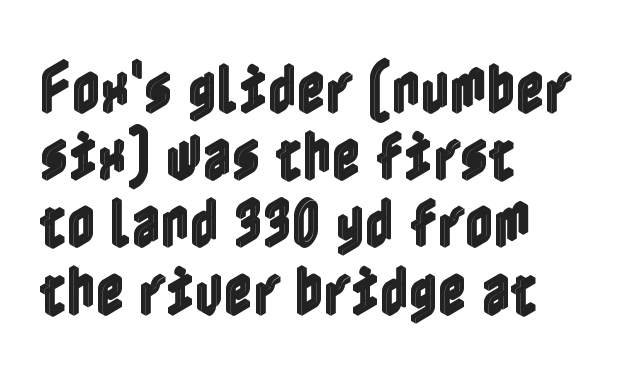
{"italic": "no", "width": "condensed", "x_height": "medium", "underline": "no", "align": "left", "line_spacing_ratio": 1.2, "letter_spacing": "normal", "letter_spacing_em": 0.0, "glyph_px": 56}
